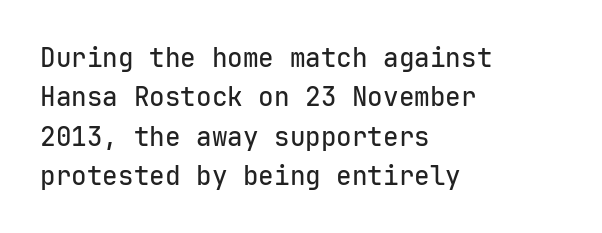
The image shows 26 px text type, upright; set left-aligned, normal line spacing (1.51x), normal letter spacing, not underlined.
